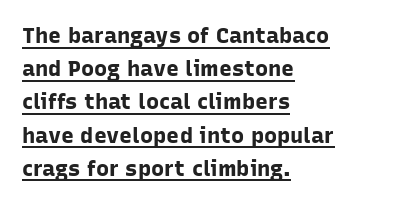
The image shows 22 px bold type, upright; set left-aligned, normal line spacing (1.51x), normal letter spacing, underlined.
